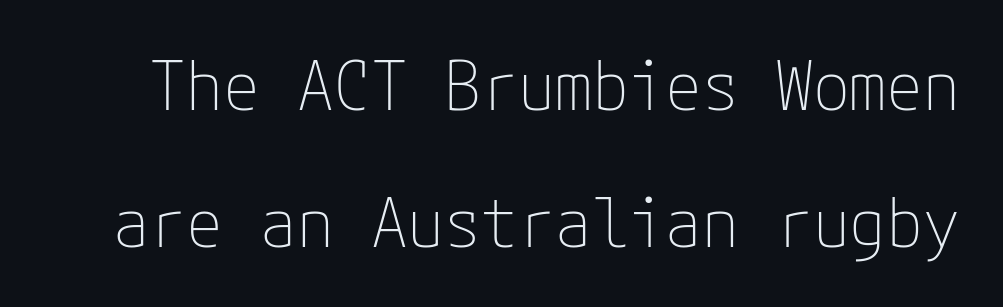
Q: Is the text bold? A: No.
Q: Is the text italic (slanted)? A: No, it is upright.
Q: Is the typeface a serif or a sans-serif typeface? A: Sans-serif.
Q: Is the text underlined? A: No.
Q: Is the spacing between letters normal or unusually wide? A: Normal.
Q: Is the spacing between lines tight, normal or loose? A: Loose.
Q: Width (condensed, normal, or wide)? A: Normal.
Q: Stroke contrast? A: Low.
Q: x-height? A: Medium.
